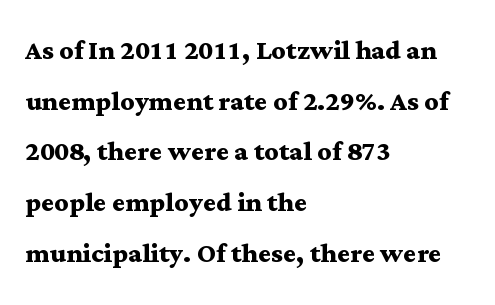
The image shows 35 px semibold, wide serif type, upright; set left-aligned, normal line spacing (1.45x), normal letter spacing, not underlined; medium stroke contrast and a medium x-height.
